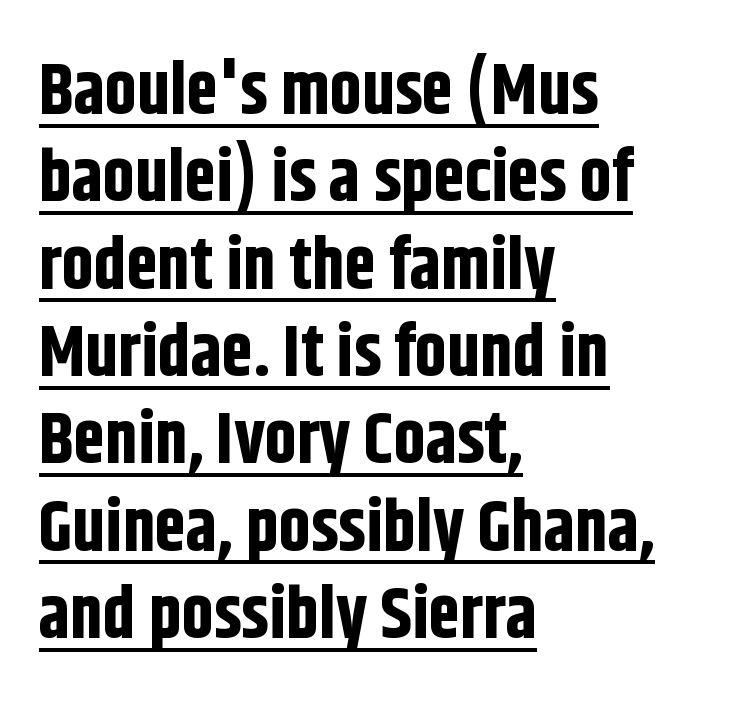
{"serif": "no", "italic": "no", "bold": "yes", "weight": "bold", "width": "condensed", "stroke_contrast": "low", "x_height": "large", "monospaced": "no", "underline": "yes", "align": "left", "line_spacing_ratio": 1.23, "letter_spacing": "normal", "letter_spacing_em": 0.0, "glyph_px": 71}
